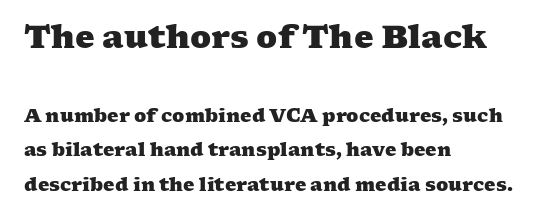
Q: Is the text bold? A: Yes.
Q: Is the typeface a serif or a sans-serif typeface? A: Serif.
Q: Is the text underlined? A: No.
Q: How is the paragraph aligned? A: Left-aligned.
Q: Is the spacing between letters normal or unusually wide? A: Normal.
Q: Is the spacing between lines tight, normal or loose? A: Loose.
Q: Which block of text is set in a larger size, the first (top) or the second (bottom)? A: The first (top) one.
Q: Width (condensed, normal, or wide)? A: Wide.
Q: Stroke contrast? A: Medium.
Q: x-height? A: Medium.
Q: Monospaced? A: No.
